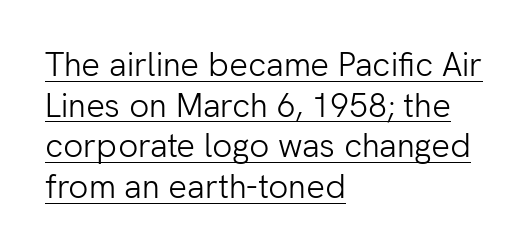
{"serif": "no", "italic": "no", "bold": "no", "weight": "light", "width": "normal", "stroke_contrast": "low", "x_height": "medium", "monospaced": "no", "underline": "yes", "align": "left", "line_spacing_ratio": 1.23, "letter_spacing": "normal", "letter_spacing_em": 0.0, "glyph_px": 33}
